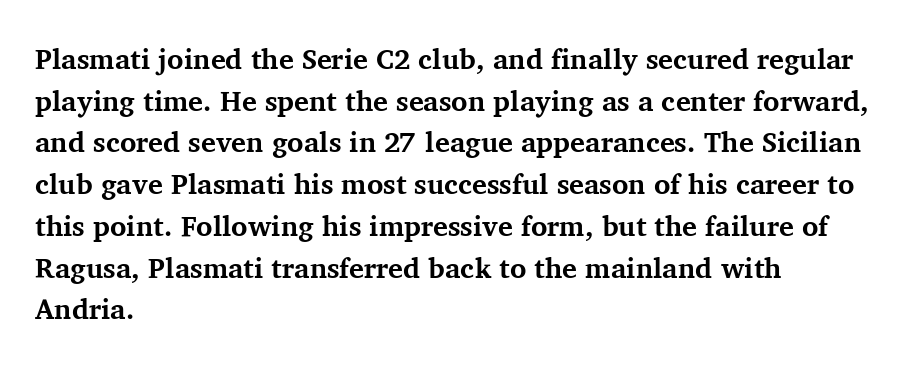
Q: Is the text bold? A: Yes.
Q: Is the text italic (slanted)? A: No, it is upright.
Q: Is the typeface a serif or a sans-serif typeface? A: Serif.
Q: Is the text underlined? A: No.
Q: How is the paragraph aligned? A: Left-aligned.
Q: Is the spacing between letters normal or unusually wide? A: Normal.
Q: Is the spacing between lines tight, normal or loose? A: Normal.
Q: Width (condensed, normal, or wide)? A: Normal.
Q: Stroke contrast? A: Medium.
Q: x-height? A: Medium.
Q: Monospaced? A: No.
